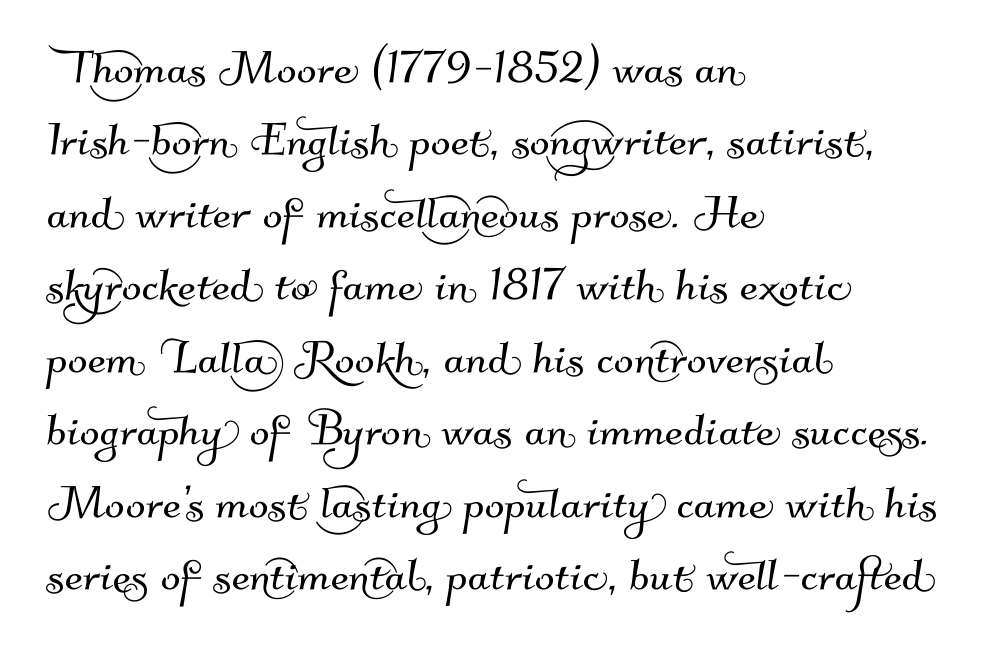
{"serif": "no", "width": "normal", "stroke_contrast": "medium", "x_height": "small", "monospaced": "no", "underline": "no", "align": "left", "line_spacing": "normal", "line_spacing_ratio": 1.25, "letter_spacing": "normal", "letter_spacing_em": 0.0, "glyph_px": 58}
